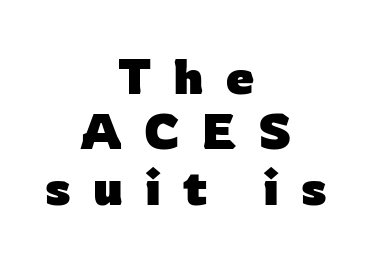
The image shows 50 px heavy sans-serif type, upright; set centered, tight line spacing (1.11x), unusually wide letter spacing (+0.44 em), not underlined; low stroke contrast and a medium x-height.
